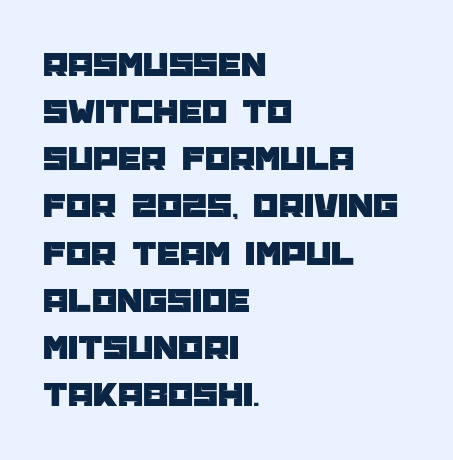
{"serif": "no", "italic": "no", "width": "normal", "stroke_contrast": "low", "x_height": "large", "monospaced": "no", "underline": "no", "align": "left", "line_spacing": "normal", "line_spacing_ratio": 1.31, "letter_spacing": "normal", "letter_spacing_em": 0.0, "glyph_px": 36}
